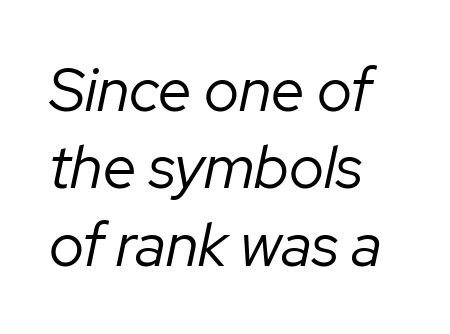
{"italic": "yes", "lean": "right", "slant_degrees": 12, "bold": "no", "weight": "regular", "width": "normal", "stroke_contrast": "low", "x_height": "medium", "monospaced": "no", "underline": "no", "align": "left", "line_spacing": "normal", "line_spacing_ratio": 1.29, "letter_spacing": "normal", "letter_spacing_em": 0.0, "glyph_px": 60}
